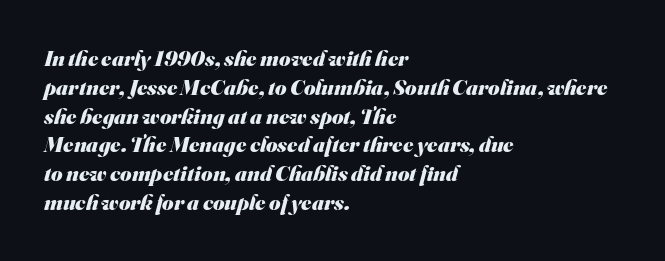
The passage shown is not underscored anywhere. Does the copy run flush right? No — it runs flush left. The rendering keeps characters at their native spacing. Caption: bold face, heavy strokes. Leading matches the norm, producing a regular column.
